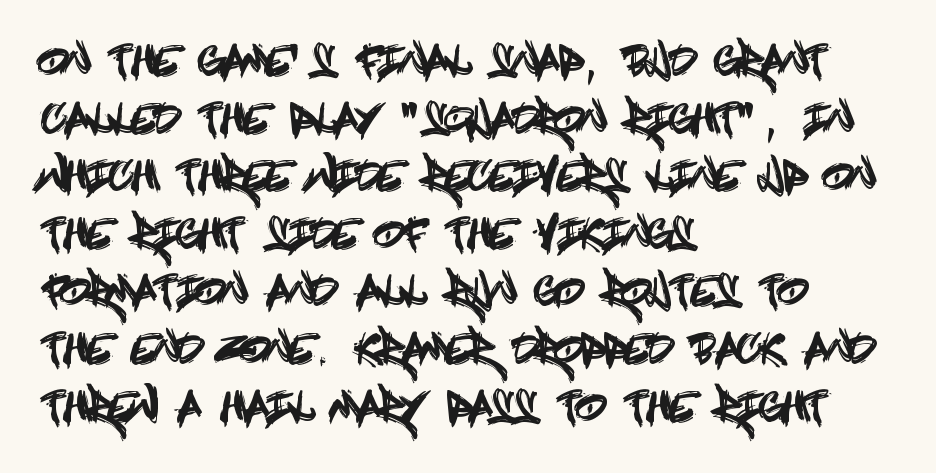
The image shows 40 px condensed sans-serif type; set left-aligned, normal line spacing (1.44x), normal letter spacing, not underlined; a large x-height.
